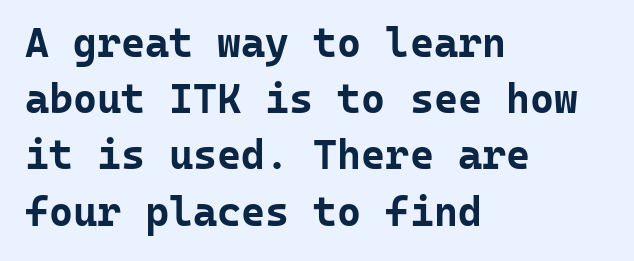
The image shows 41 px bold sans-serif type, upright, monospaced; set left-aligned, normal line spacing (1.37x), normal letter spacing, not underlined; low stroke contrast and a medium x-height.
